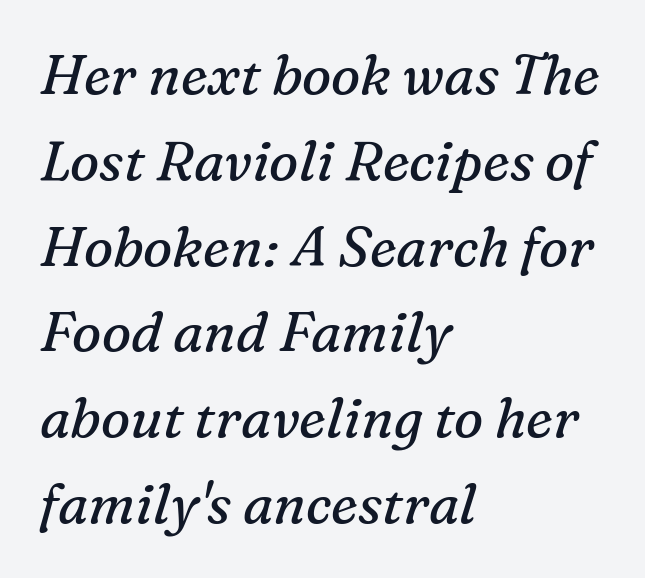
Reading down the column, the eye jumps a familiar distance to each next line. Horizontal alignment here is leftward, the default for most running prose. The face used here is seriffed, in the tradition of book romans. Letter spacing: default. It's the slanting kind of type. The face used here is proportionally spaced, like ordinary book or web type.
